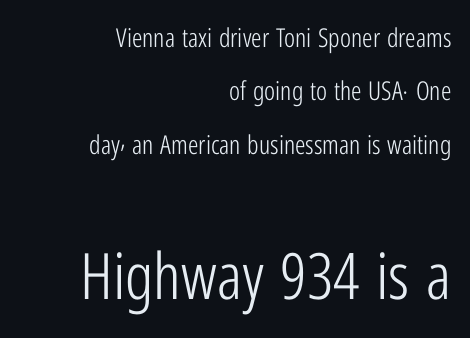
{"serif": "no", "italic": "no", "bold": "no", "weight": "light", "width": "condensed", "stroke_contrast": "low", "x_height": "medium", "monospaced": "no", "underline": "no", "align": "right", "line_spacing": "loose", "line_spacing_ratio": 2.05, "letter_spacing": "normal", "letter_spacing_em": 0.0, "larger_block": "second", "size_ratio": 2.46, "glyph_px": 64}
